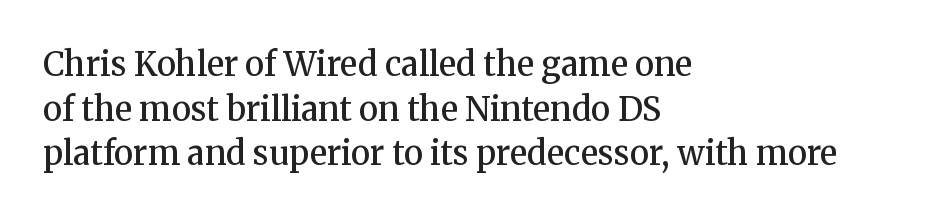
Q: Is the text bold? A: Semi-bold.
Q: Is the text italic (slanted)? A: No, it is upright.
Q: Is the typeface a serif or a sans-serif typeface? A: Serif.
Q: Is the text underlined? A: No.
Q: How is the paragraph aligned? A: Left-aligned.
Q: Is the spacing between letters normal or unusually wide? A: Normal.
Q: Is the spacing between lines tight, normal or loose? A: Normal.
Q: Width (condensed, normal, or wide)? A: Normal.
Q: Stroke contrast? A: Medium.
Q: x-height? A: Medium.
Q: Monospaced? A: No.
